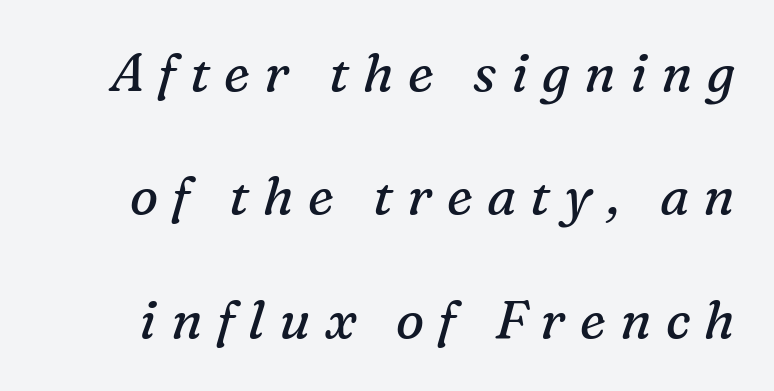
The image shows 53 px regular-weight serif type, italic (leaning right); set loose line spacing (2.33x), unusually wide letter spacing (+0.27 em), not underlined; medium stroke contrast and a medium x-height.
